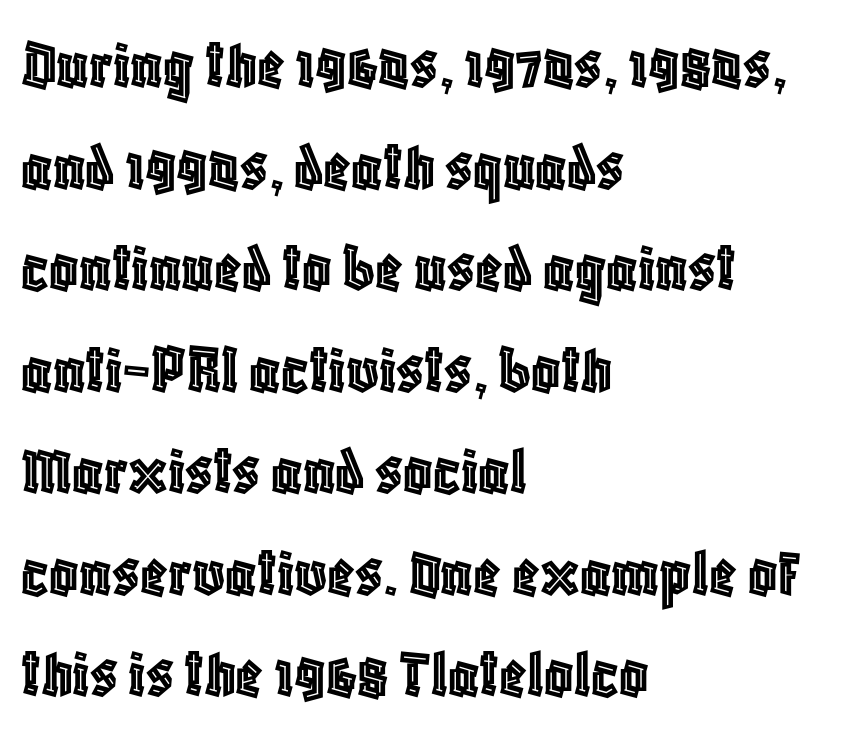
The image shows 71 px condensed type, upright; set left-aligned, normal line spacing (1.43x), normal letter spacing, not underlined; a large x-height.
